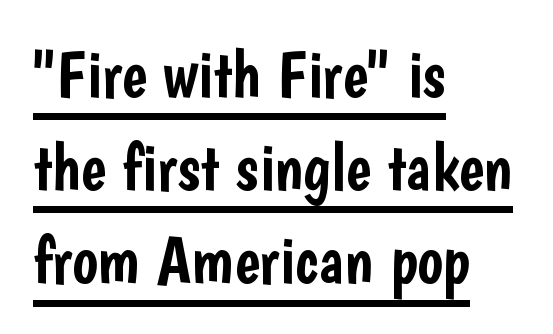
The designer went with a sans here, leaving each stem footless. Caption: multi-line text, flush left, ragged right. The rendering keeps characters at their native spacing. Think of a printed novel: that variable character pitch is what you see here.
